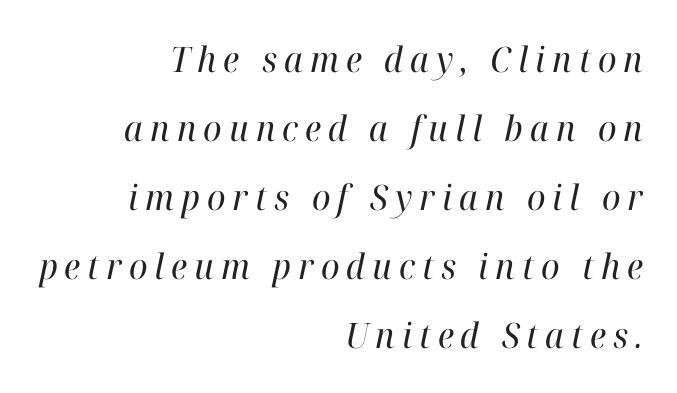
{"serif": "yes", "italic": "yes", "lean": "right", "slant_degrees": 12, "bold": "no", "weight": "regular", "width": "normal", "stroke_contrast": "high", "x_height": "medium", "monospaced": "no", "underline": "no", "align": "right", "line_spacing": "loose", "line_spacing_ratio": 1.97, "letter_spacing": "wide", "letter_spacing_em": 0.2, "glyph_px": 35}
